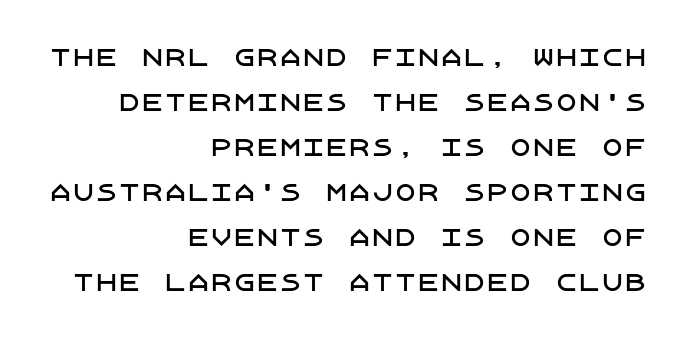
Q: Is the text italic (slanted)? A: No, it is upright.
Q: Is the text underlined? A: No.
Q: How is the paragraph aligned? A: Right-aligned.
Q: Is the spacing between letters normal or unusually wide? A: Normal.
Q: Is the spacing between lines tight, normal or loose? A: Loose.
